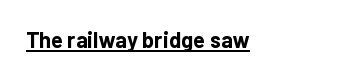
The face used here is rendered with its standard letterfit. These lines were composed using upright roman letters. Strokes here are thick enough to call this a true bold. Is there an underline? Yes — a line sits under the letters.
